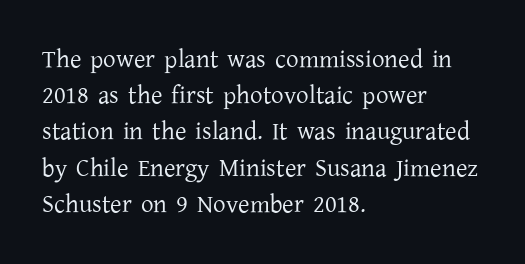
The cut favours lightness, reaching ordinary text weight at its darkest. Left-aligned paragraph, ragged on the right. There is no visible air inserted between adjacent glyphs. Has an underline been added? It has not. Upright lettering throughout. Leading matches the norm, producing a regular column.
